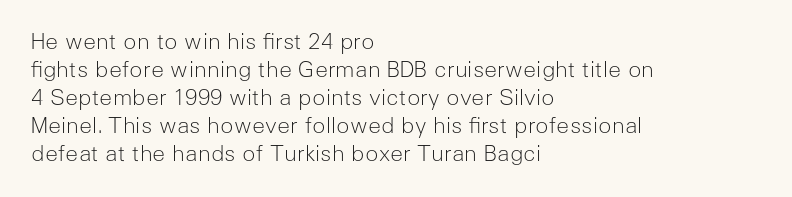
Q: Is the text bold? A: No.
Q: Is the text italic (slanted)? A: No, it is upright.
Q: Is the text underlined? A: No.
Q: How is the paragraph aligned? A: Left-aligned.
Q: Is the spacing between letters normal or unusually wide? A: Normal.
Q: Is the spacing between lines tight, normal or loose? A: Normal.
